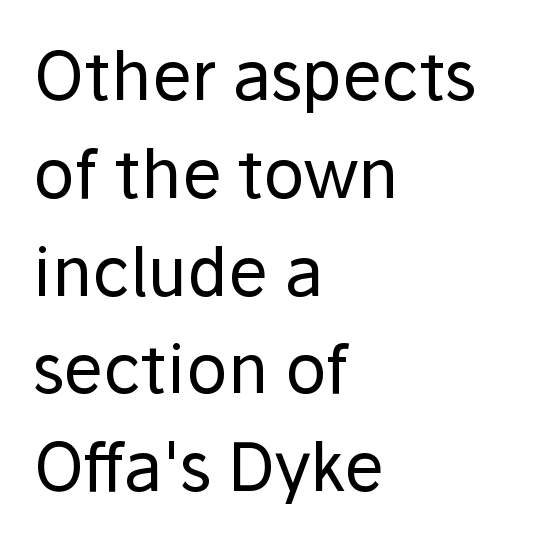
The image shows 67 px regular-weight sans-serif type, upright; set left-aligned, normal line spacing (1.46x), normal letter spacing, not underlined; low stroke contrast and a medium x-height.
